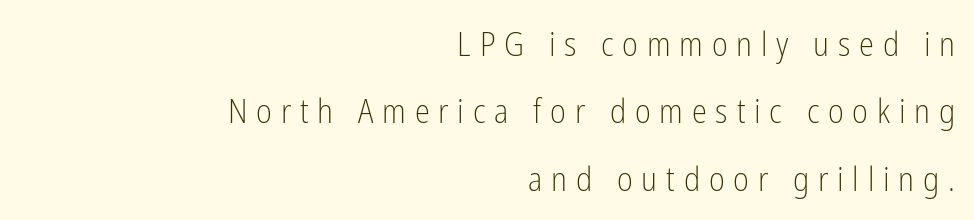
{"serif": "no", "italic": "no", "bold": "no", "weight": "light", "width": "condensed", "stroke_contrast": "low", "x_height": "medium", "monospaced": "no", "underline": "no", "align": "right", "line_spacing": "loose", "line_spacing_ratio": 1.98, "letter_spacing": "wide", "letter_spacing_em": 0.26, "glyph_px": 34}
